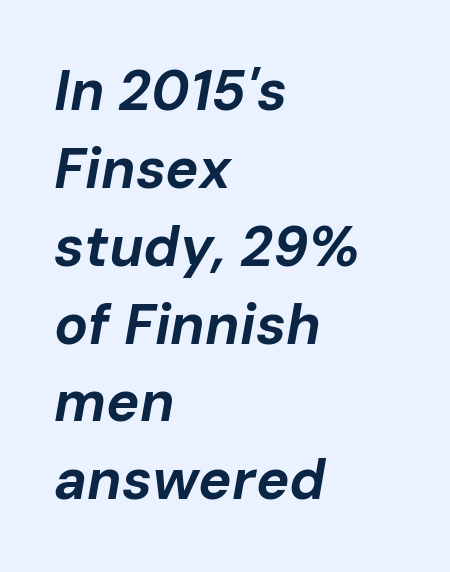
{"italic": "yes", "lean": "right", "slant_degrees": 10, "bold": "yes", "weight": "bold", "width": "normal", "stroke_contrast": "low", "x_height": "medium", "monospaced": "no", "underline": "no", "align": "left", "line_spacing": "normal", "line_spacing_ratio": 1.39, "letter_spacing": "normal", "letter_spacing_em": 0.0, "glyph_px": 56}
